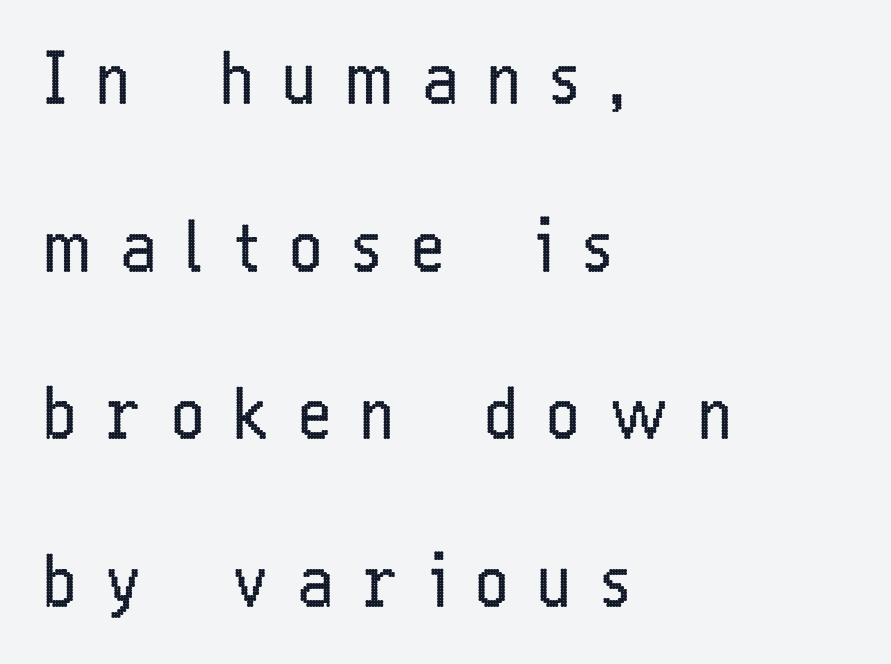
The lettering stays uniformly vertical, giving the passage a roman look. On a weight scale, this lands at 450 or below. Classification — sans serif. Here the designer chose a conventional face with non-uniform glyph widths. Does the leading feel generous? Absolutely, it's lavish. Look at the tracking — it's clearly loosened, letters drifting apart.
